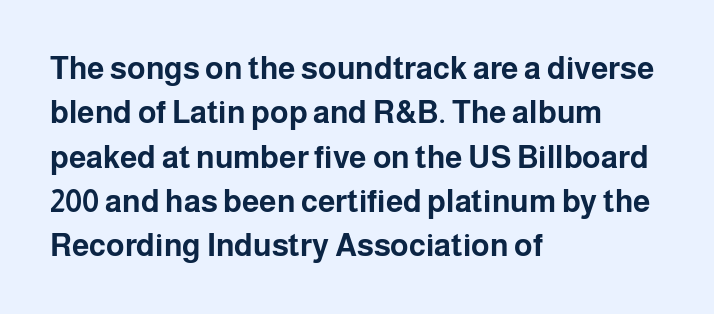
What's the leading like? Ordinary, nothing unusual. These lines were composed using upright roman letters. Nope, no serifs anywhere on these letters. Where is the straight margin? On the left. The rendering uses a bold face; every stroke is thick and dark. Character widths vary here, with narrow letters taking less room than wide ones.
